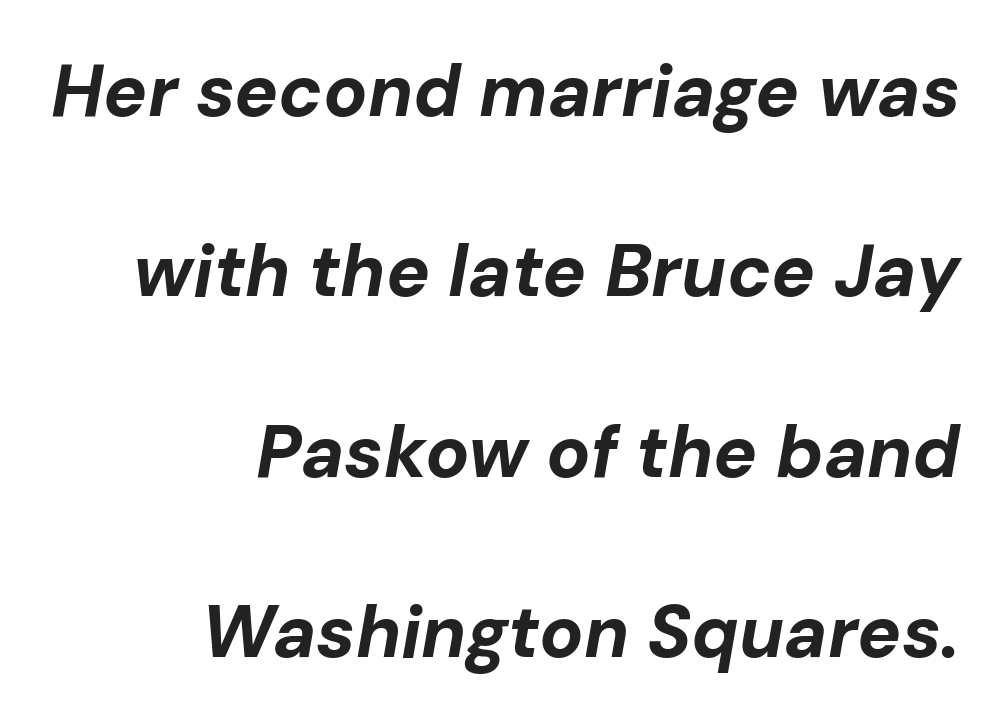
Q: Is the text bold? A: Yes.
Q: Is the text italic (slanted)? A: Yes, it leans right by about 10 degrees.
Q: Is the text underlined? A: No.
Q: How is the paragraph aligned? A: Right-aligned.
Q: Is the spacing between letters normal or unusually wide? A: Normal.
Q: Is the spacing between lines tight, normal or loose? A: Loose.
Q: Width (condensed, normal, or wide)? A: Normal.
Q: Stroke contrast? A: Low.
Q: x-height? A: Medium.
Q: Monospaced? A: No.
